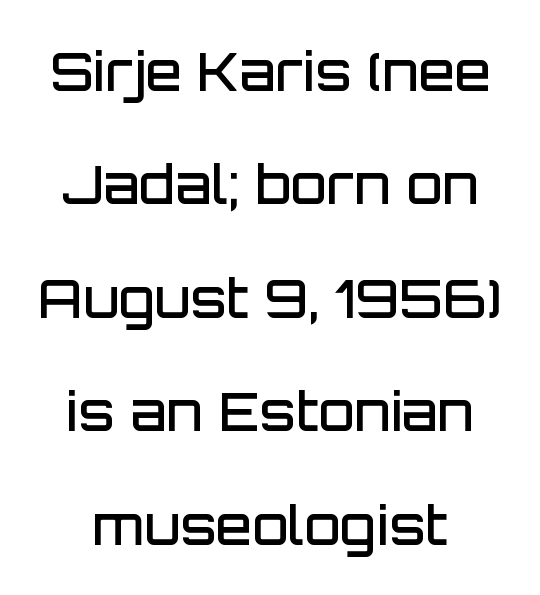
Widely set lines give the paragraph a tall, airy silhouette. Do the characters align in a grid? No, the font is proportional. Here the glyphs are tracked normally, forming tight word shapes. Look at the stroke-to-counter ratio: somewhat heavy, a semibold. Upright lettering throughout. Typographically, this falls in the sans-serif category.
